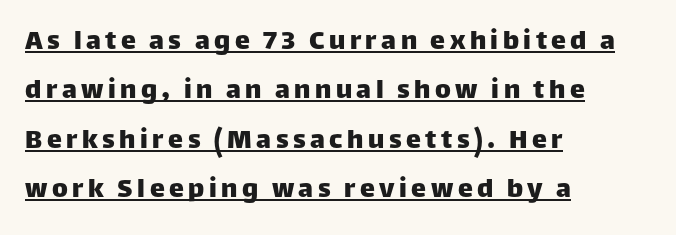
Q: Is the text italic (slanted)? A: No, it is upright.
Q: Is the typeface a serif or a sans-serif typeface? A: Sans-serif.
Q: Is the text underlined? A: Yes.
Q: How is the paragraph aligned? A: Left-aligned.
Q: Is the spacing between lines tight, normal or loose? A: Normal.
Q: Width (condensed, normal, or wide)? A: Normal.
Q: Stroke contrast? A: Low.
Q: x-height? A: Large.
Q: Monospaced? A: No.
